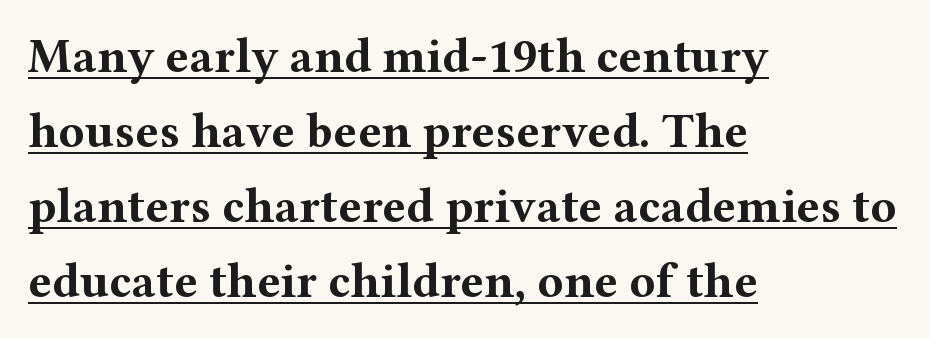
{"serif": "yes", "italic": "no", "bold": "yes", "weight": "bold", "width": "wide", "stroke_contrast": "medium", "x_height": "medium", "monospaced": "no", "underline": "yes", "align": "left", "line_spacing": "normal", "line_spacing_ratio": 1.53, "letter_spacing": "normal", "letter_spacing_em": 0.0, "glyph_px": 49}
